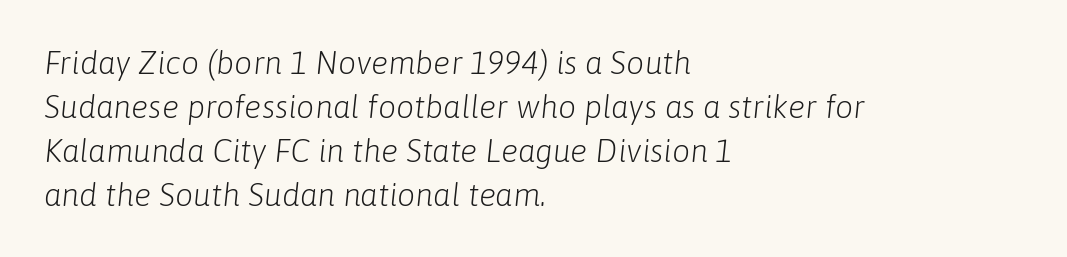
{"italic": "yes", "lean": "right", "slant_degrees": 6, "bold": "no", "weight": "light", "width": "normal", "stroke_contrast": "low", "x_height": "medium", "monospaced": "no", "underline": "no", "align": "left", "line_spacing": "normal", "line_spacing_ratio": 1.37, "letter_spacing": "normal", "letter_spacing_em": 0.0, "glyph_px": 32}
